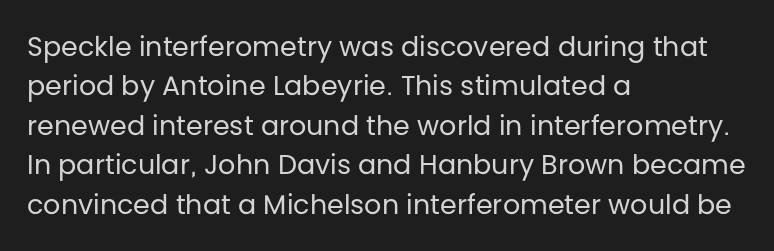
Q: Is the text bold? A: No.
Q: Is the text italic (slanted)? A: No, it is upright.
Q: Is the text underlined? A: No.
Q: How is the paragraph aligned? A: Left-aligned.
Q: Is the spacing between letters normal or unusually wide? A: Normal.
Q: Is the spacing between lines tight, normal or loose? A: Normal.
